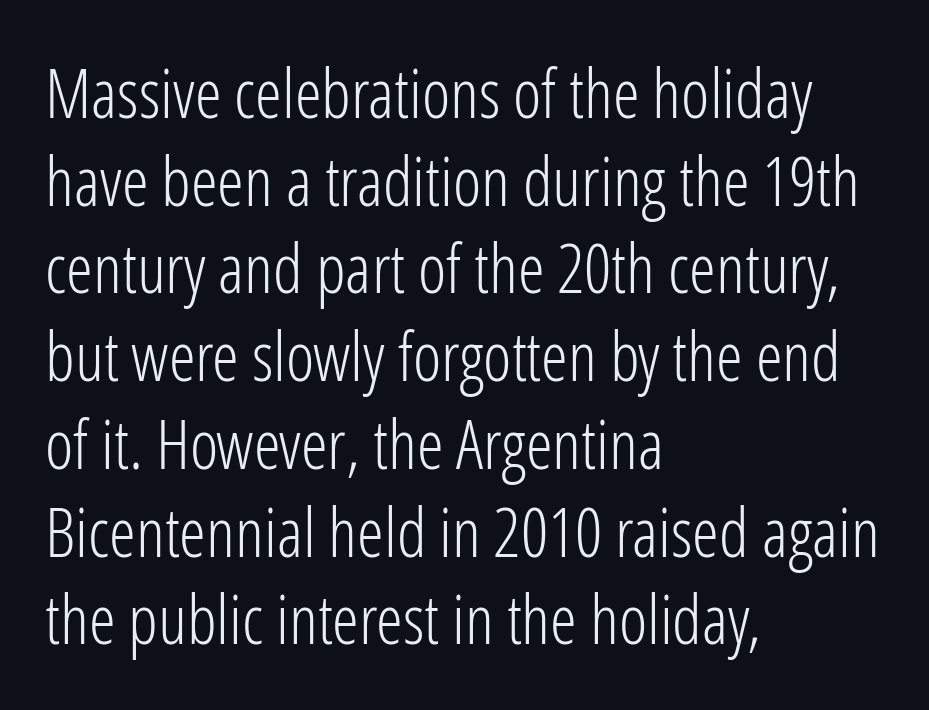
The image shows 68 px light, condensed sans-serif type, upright; set left-aligned, normal line spacing (1.29x), normal letter spacing, not underlined; low stroke contrast and a medium x-height.
